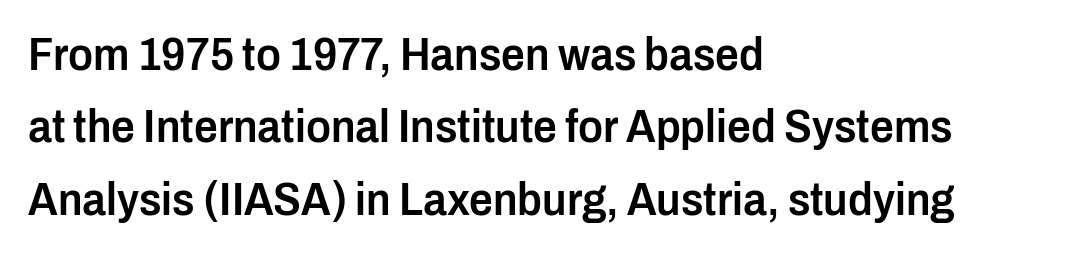
The rendering uses natural spacing where letterforms have individual widths. Firm but not heavy-handed strokes: this text is semibold. The lettering stays uniformly vertical, giving the passage a roman look. Typeset ragged right — the left edge is the straight one. Is the letter spacing exaggerated? No — it looks like the ordinary default.
